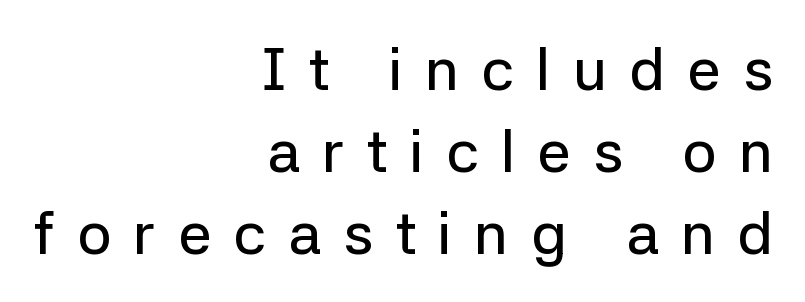
Q: Is the text italic (slanted)? A: No, it is upright.
Q: Is the typeface a serif or a sans-serif typeface? A: Sans-serif.
Q: Is the text underlined? A: No.
Q: How is the paragraph aligned? A: Right-aligned.
Q: Is the spacing between letters normal or unusually wide? A: Unusually wide.
Q: Is the spacing between lines tight, normal or loose? A: Normal.
Q: Width (condensed, normal, or wide)? A: Normal.
Q: Stroke contrast? A: Low.
Q: x-height? A: Medium.
Q: Monospaced? A: No.
